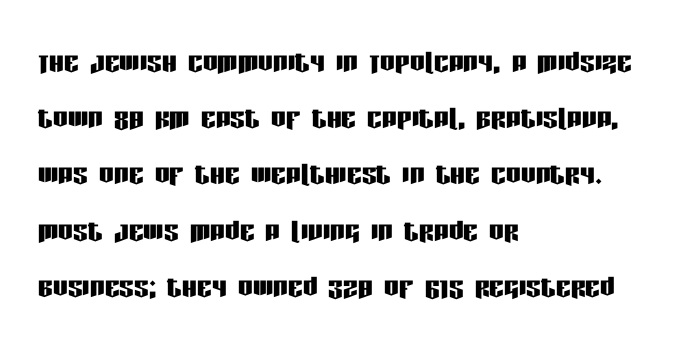
The image shows 37 px condensed sans-serif type, upright; set left-aligned, normal line spacing (1.52x), normal letter spacing, not underlined; low stroke contrast and a large x-height.
